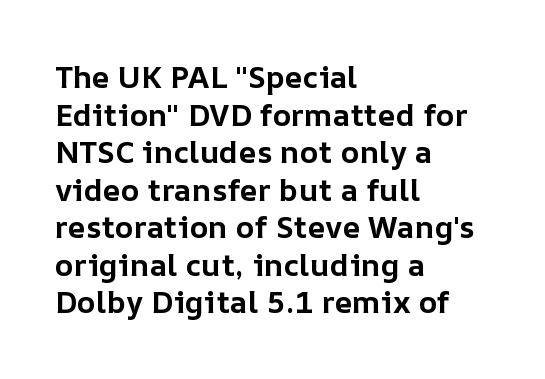
Do the characters align in a grid? No, the font is proportional. A roman cut, with each character standing at attention. Is the block centered? No — it sits flush against the left margin. Tracking value appears to be zero — textbook default spacing. Quick note: underline off. Stroke thickness is high; the sample reads as a true bold.
